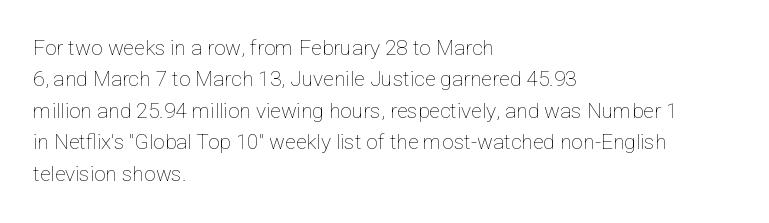
The image shows 21 px text type, upright; set left-aligned, normal line spacing (1.5x), normal letter spacing, not underlined.
